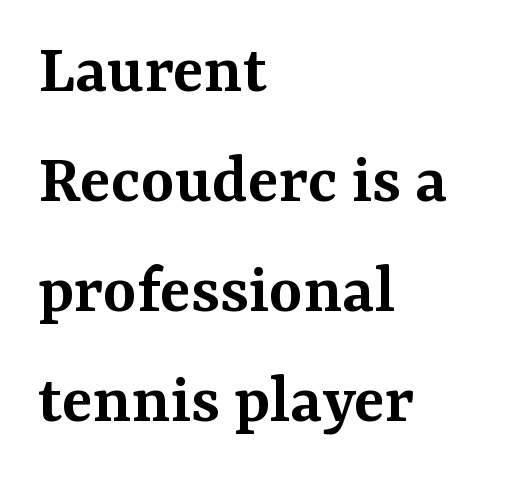
The image shows 72 px semibold serif type, upright; set left-aligned, normal line spacing (1.53x), normal letter spacing, not underlined; medium stroke contrast and a medium x-height.
